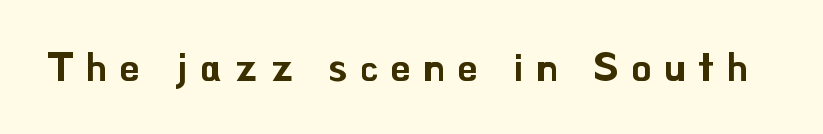
Q: Is the text italic (slanted)? A: No, it is upright.
Q: Is the typeface a serif or a sans-serif typeface? A: Sans-serif.
Q: Is the text underlined? A: No.
Q: Is the spacing between letters normal or unusually wide? A: Unusually wide.
Q: Width (condensed, normal, or wide)? A: Normal.
Q: Stroke contrast? A: Low.
Q: x-height? A: Small.
Q: Monospaced? A: No.
